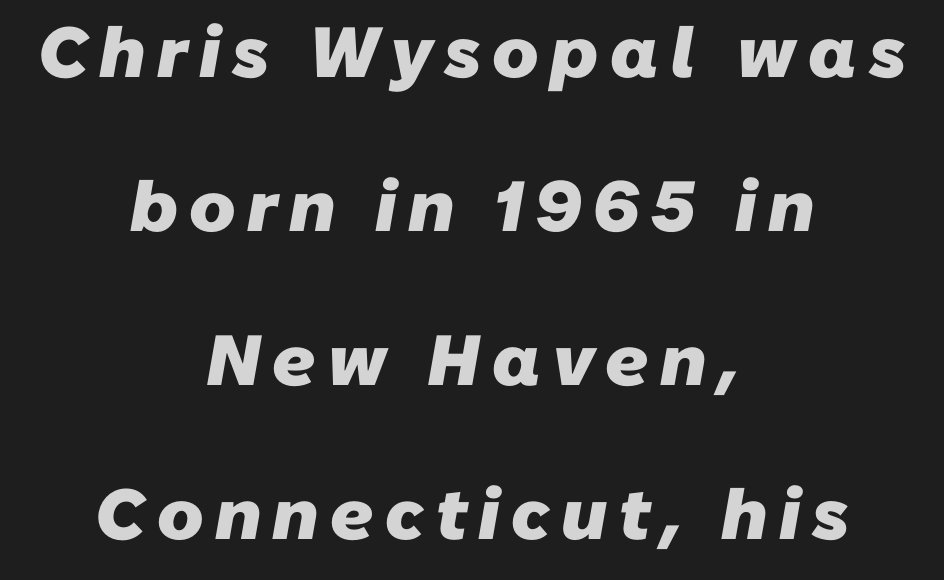
Q: Is the text bold? A: Yes.
Q: Is the typeface a serif or a sans-serif typeface? A: Sans-serif.
Q: Is the text underlined? A: No.
Q: How is the paragraph aligned? A: Centered.
Q: Is the spacing between lines tight, normal or loose? A: Loose.
Q: Width (condensed, normal, or wide)? A: Normal.
Q: Stroke contrast? A: Low.
Q: x-height? A: Medium.
Q: Monospaced? A: No.
